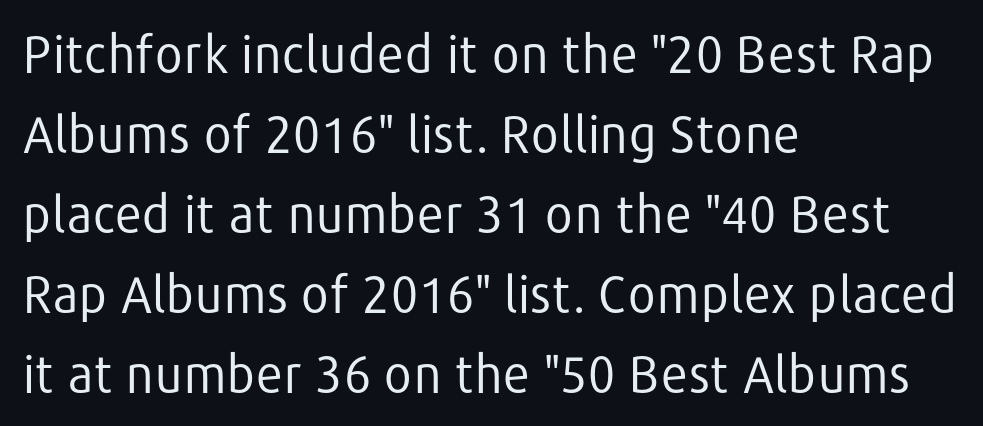
Q: Is the text bold? A: No.
Q: Is the text italic (slanted)? A: No, it is upright.
Q: Is the typeface a serif or a sans-serif typeface? A: Sans-serif.
Q: Is the text underlined? A: No.
Q: How is the paragraph aligned? A: Left-aligned.
Q: Is the spacing between letters normal or unusually wide? A: Normal.
Q: Is the spacing between lines tight, normal or loose? A: Normal.
Q: Width (condensed, normal, or wide)? A: Normal.
Q: Stroke contrast? A: Low.
Q: x-height? A: Medium.
Q: Monospaced? A: No.
